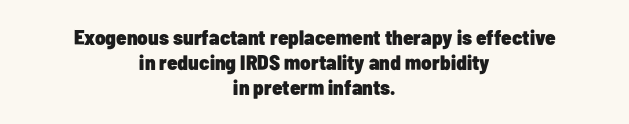
Q: Is the text bold? A: Yes.
Q: Is the text italic (slanted)? A: No, it is upright.
Q: Is the text underlined? A: No.
Q: How is the paragraph aligned? A: Centered.
Q: Is the spacing between letters normal or unusually wide? A: Normal.
